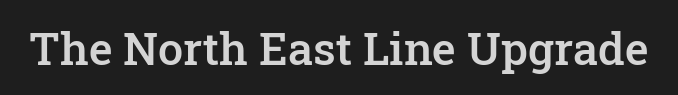
Every character sits straight up, as roman type does. Looks like regular typesetting: each glyph gets only the width it needs. The space directly below the letters is spotless. Tracking value appears to be zero — textbook default spacing. This is serif lettering, the kind often seen in printed books. This is moderately heavy type, rendered in semibold.
